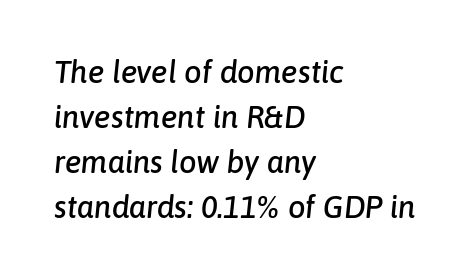
Q: Is the text italic (slanted)? A: Yes, it leans right by about 6 degrees.
Q: Is the text underlined? A: No.
Q: How is the paragraph aligned? A: Left-aligned.
Q: Is the spacing between letters normal or unusually wide? A: Normal.
Q: Is the spacing between lines tight, normal or loose? A: Normal.
Q: Width (condensed, normal, or wide)? A: Normal.
Q: Stroke contrast? A: Low.
Q: x-height? A: Medium.
Q: Monospaced? A: No.
